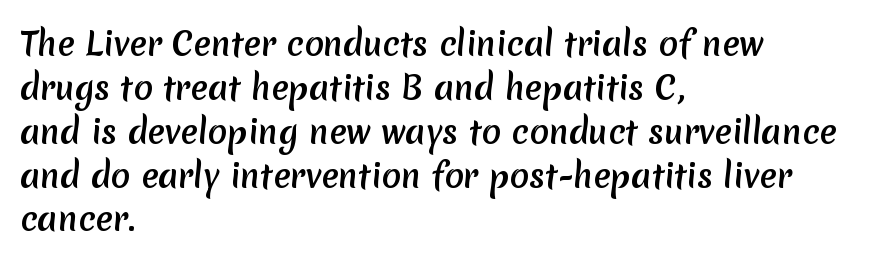
Do the characters align in a grid? No, the font is proportional. Look at the stroke-to-counter ratio: heavy, a bold. Each word holds together tightly as a unit, with standard inter-letter gaps. The text block is weighted toward the left margin, trailing off unevenly rightward. The face used here is a sans, in the tradition of grotesques and geometrics. The lines sit at an ordinary, default distance from one another.
